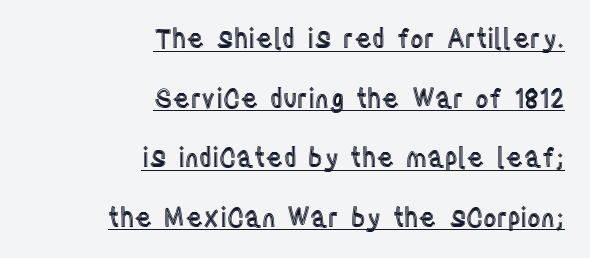
In terms of letterspacing, this is plain default setting. Does the lettering tilt? It doesn't — this is upright. Leftover space on each line is placed entirely before the opening word. Check the space under the baseline: a stroke is drawn there. How would I describe the line gaps? Wide and relaxed.
